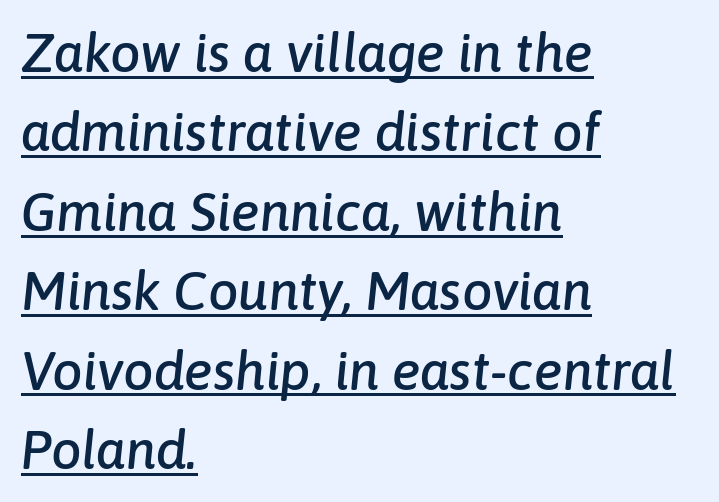
Q: Is the text italic (slanted)? A: Yes, it leans right by about 6 degrees.
Q: Is the text underlined? A: Yes.
Q: How is the paragraph aligned? A: Left-aligned.
Q: Is the spacing between letters normal or unusually wide? A: Normal.
Q: Is the spacing between lines tight, normal or loose? A: Normal.
Q: Width (condensed, normal, or wide)? A: Normal.
Q: Stroke contrast? A: Low.
Q: x-height? A: Medium.
Q: Monospaced? A: No.
